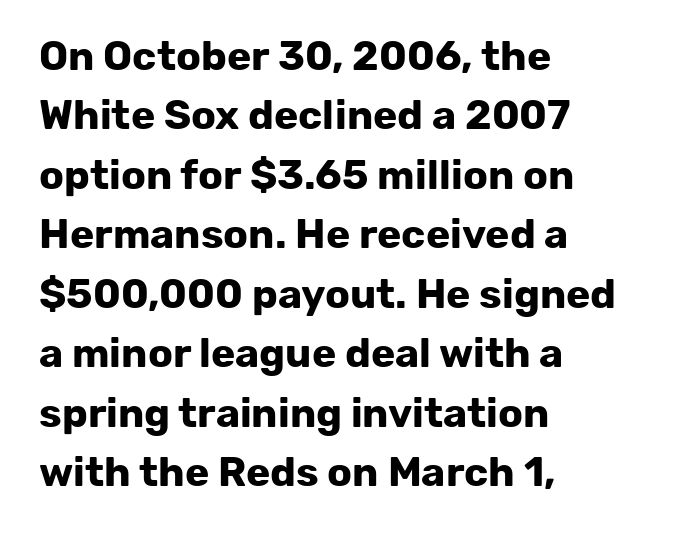
{"serif": "no", "italic": "no", "bold": "yes", "weight": "bold", "width": "normal", "stroke_contrast": "low", "x_height": "medium", "monospaced": "no", "underline": "no", "align": "left", "line_spacing": "normal", "line_spacing_ratio": 1.45, "letter_spacing": "normal", "letter_spacing_em": 0.0, "glyph_px": 41}
